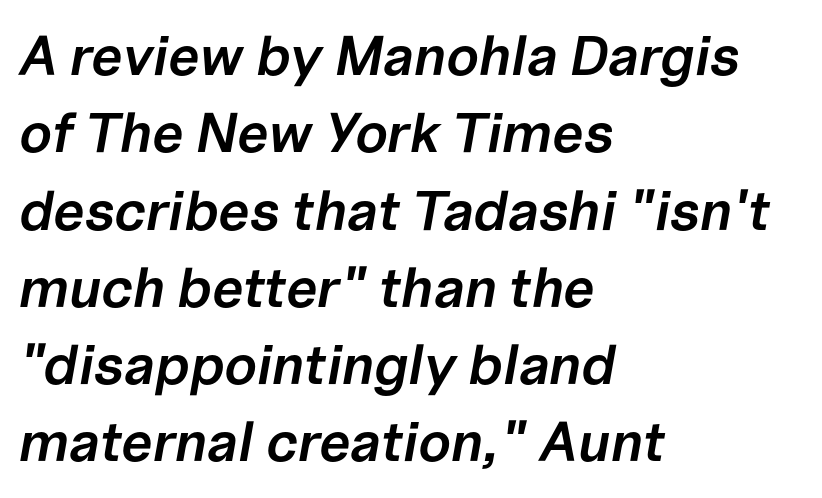
Q: Is the text bold? A: Semi-bold.
Q: Is the text italic (slanted)? A: Yes, it leans right by about 10 degrees.
Q: Is the text underlined? A: No.
Q: How is the paragraph aligned? A: Left-aligned.
Q: Is the spacing between letters normal or unusually wide? A: Normal.
Q: Is the spacing between lines tight, normal or loose? A: Normal.
Q: Width (condensed, normal, or wide)? A: Normal.
Q: Stroke contrast? A: Low.
Q: x-height? A: Medium.
Q: Monospaced? A: No.
